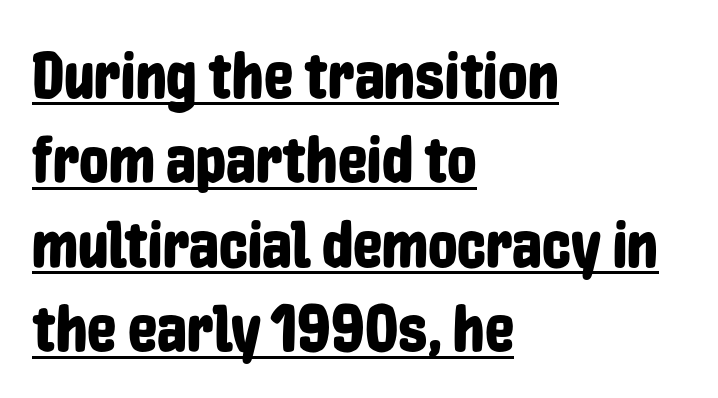
{"serif": "no", "italic": "no", "width": "condensed", "stroke_contrast": "low", "x_height": "medium", "monospaced": "no", "underline": "yes", "align": "left", "line_spacing": "normal", "line_spacing_ratio": 1.28, "letter_spacing": "normal", "letter_spacing_em": 0.0, "glyph_px": 66}
